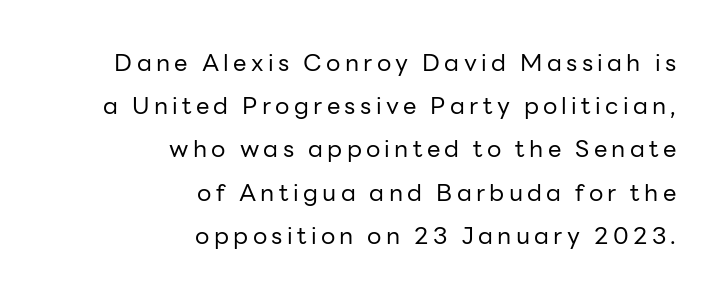
Q: Is the text bold? A: No.
Q: Is the text italic (slanted)? A: No, it is upright.
Q: Is the text underlined? A: No.
Q: How is the paragraph aligned? A: Right-aligned.
